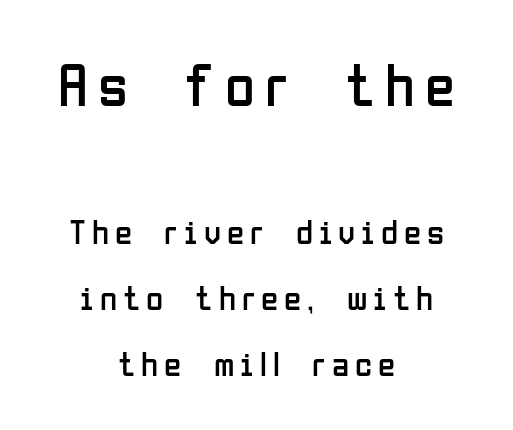
The image shows 61 px regular-weight, condensed sans-serif type, upright; set centered, line spacing 1.88x, not underlined; the first (top) block is 1.74x larger; low stroke contrast and a medium x-height.
